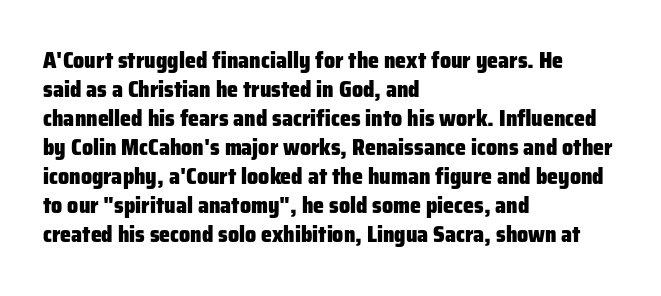
I'd describe the lettering as bold — thick and assertive. Line starts are locked; line ends wander. Nope, not italic — everything's standing straight. Only glyphs here, with clear space below each row.
